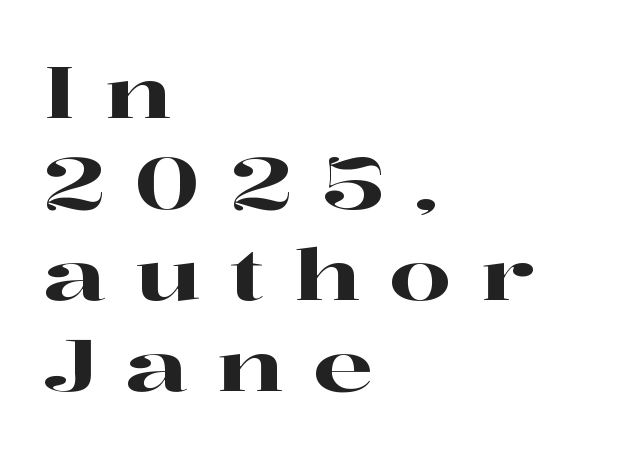
{"serif": "yes", "italic": "no", "width": "wide", "stroke_contrast": "high", "x_height": "medium", "monospaced": "no", "underline": "no", "align": "left", "line_spacing": "normal", "line_spacing_ratio": 1.28, "letter_spacing": "wide", "letter_spacing_em": 0.41, "glyph_px": 71}
